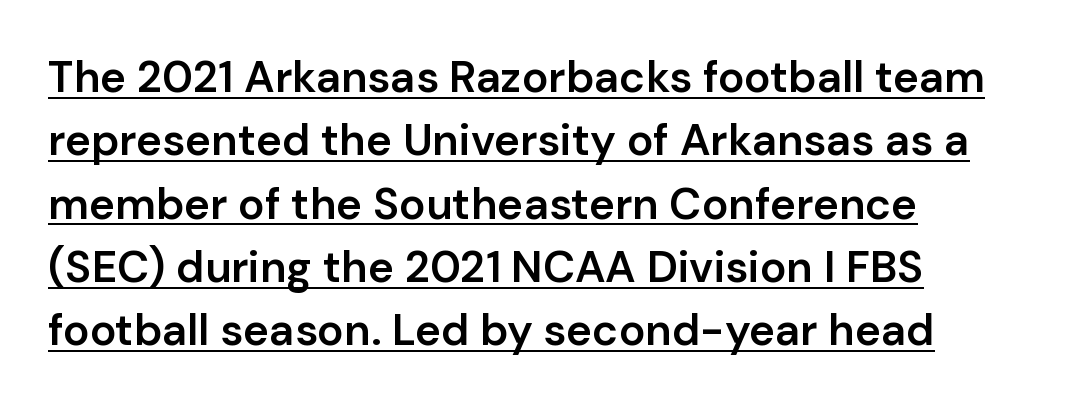
Q: Is the text bold? A: Semi-bold.
Q: Is the text italic (slanted)? A: No, it is upright.
Q: Is the typeface a serif or a sans-serif typeface? A: Sans-serif.
Q: Is the text underlined? A: Yes.
Q: How is the paragraph aligned? A: Left-aligned.
Q: Is the spacing between letters normal or unusually wide? A: Normal.
Q: Is the spacing between lines tight, normal or loose? A: Normal.
Q: Width (condensed, normal, or wide)? A: Normal.
Q: Stroke contrast? A: Low.
Q: x-height? A: Medium.
Q: Monospaced? A: No.
